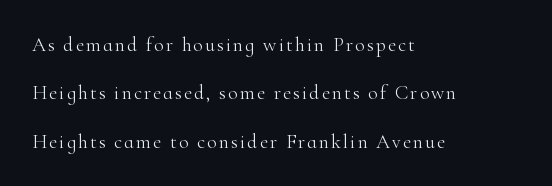
{"italic": "no", "bold": "no", "underline": "no", "align": "left", "line_spacing": "loose", "line_spacing_ratio": 2.42, "glyph_px": 20}
